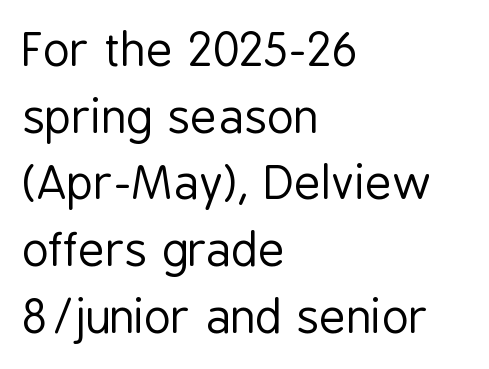
The image shows 46 px regular-weight, condensed sans-serif type, upright; set left-aligned, normal line spacing (1.45x), normal letter spacing, not underlined; low stroke contrast and a medium x-height.
